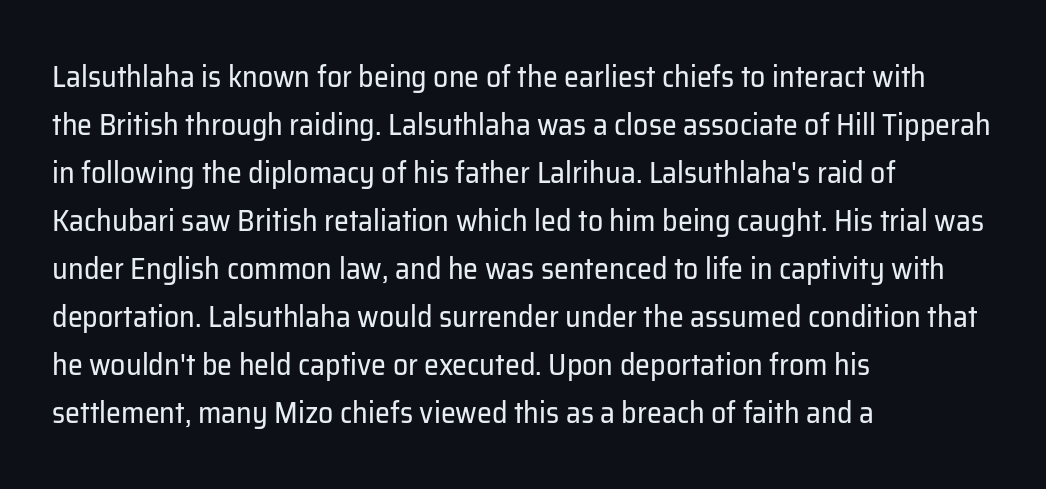
{"serif": "no", "italic": "no", "bold": "no", "weight": "regular", "width": "normal", "stroke_contrast": "low", "x_height": "medium", "monospaced": "no", "underline": "no", "align": "left", "line_spacing": "normal", "line_spacing_ratio": 1.6, "letter_spacing": "normal", "letter_spacing_em": 0.0, "glyph_px": 30}
